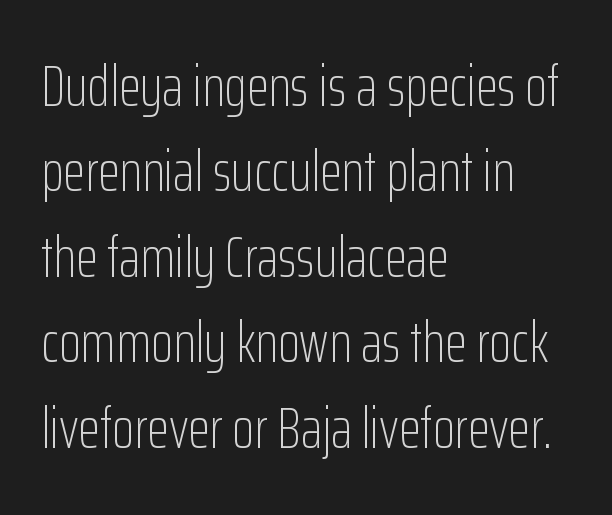
The image shows 57 px light, condensed sans-serif type, upright; set left-aligned, normal line spacing (1.5x), normal letter spacing, not underlined; low stroke contrast and a medium x-height.
